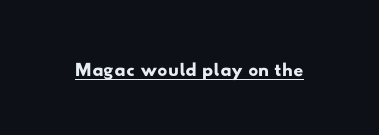
{"serif": "no", "width": "wide", "stroke_contrast": "low", "x_height": "small", "monospaced": "no", "underline": "yes", "letter_spacing": "normal", "letter_spacing_em": 0.0, "glyph_px": 28}
